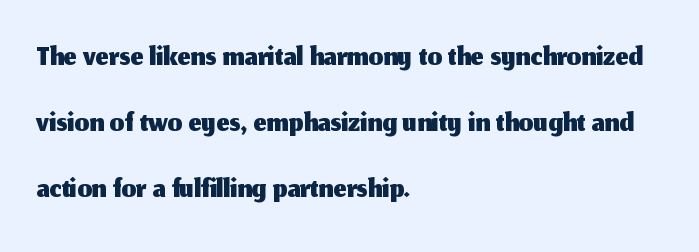
{"serif": "no", "italic": "no", "width": "normal", "stroke_contrast": "medium", "x_height": "medium", "monospaced": "no", "underline": "no", "align": "left", "line_spacing": "normal", "line_spacing_ratio": 1.44, "letter_spacing": "normal", "letter_spacing_em": 0.0, "glyph_px": 46}
